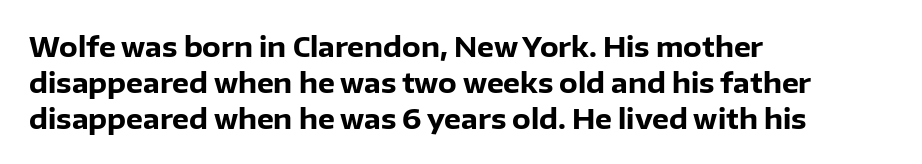
Is there much room between lines? A standard amount, neither cramped nor airy. This rendering features lettering with no underline. The typography opts for an upright posture over an oblique one. Standard letterfit; no display-style spreading of the glyphs. Line starts are locked; line ends wander. Heavy-handed strokes throughout: this text is bold.
